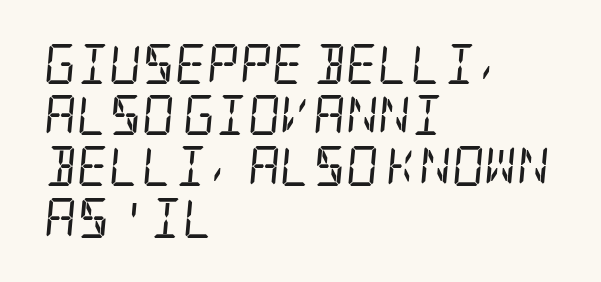
Q: Is the text bold? A: No.
Q: Is the text italic (slanted)? A: Yes, it leans right by about 5 degrees.
Q: Is the typeface a serif or a sans-serif typeface? A: Serif.
Q: Is the text underlined? A: No.
Q: How is the paragraph aligned? A: Left-aligned.
Q: Is the spacing between letters normal or unusually wide? A: Normal.
Q: Is the spacing between lines tight, normal or loose? A: Normal.
Q: Width (condensed, normal, or wide)? A: Condensed.
Q: Stroke contrast? A: Low.
Q: x-height? A: Large.
